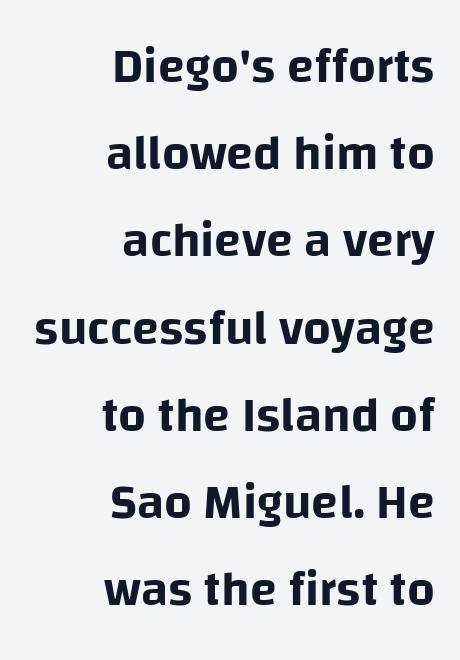
The image shows 49 px sans-serif type, upright; set right-aligned, line spacing 1.78x, normal letter spacing, not underlined; low stroke contrast and a large x-height.
